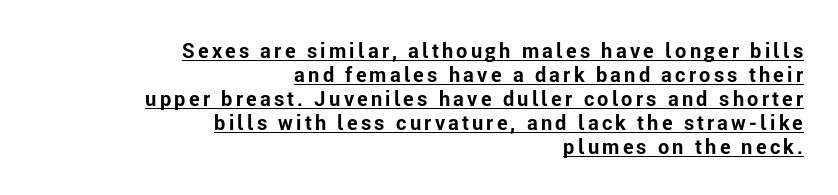
{"italic": "no", "bold": "yes", "underline": "yes", "align": "right", "line_spacing_ratio": 1.2, "glyph_px": 20}
